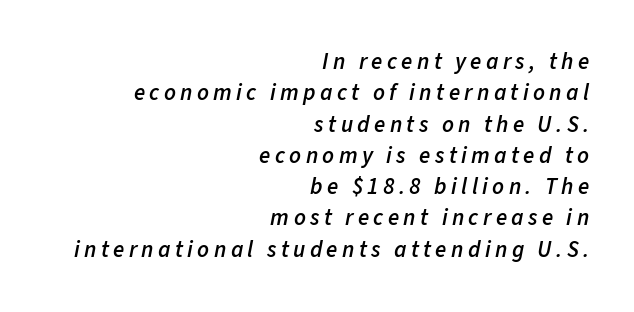
What's the leading like? Ordinary, nothing unusual. The strip under each line holds only bare page. Line endings align vertically; line beginnings do not. Observe the lean: these are italic letterforms. A bit beefed up — I'd call it semibold rather than bold.
